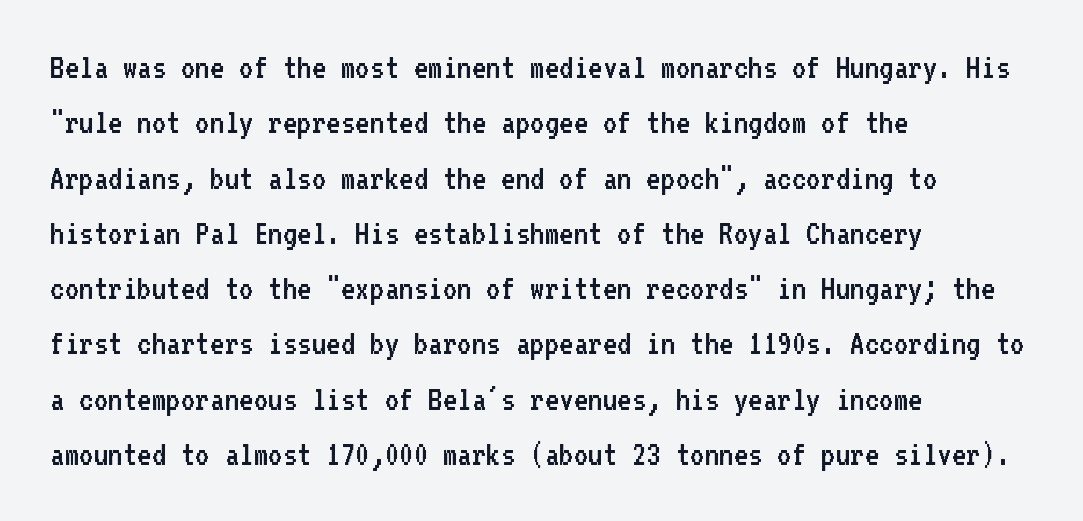
This rendering leaves character spacing at its baseline value. Plain, unruled lines of type. Is there any slant? The stems are plumb. Is the block centered? No — it sits flush against the left margin. What's the leading like? Ordinary, nothing unusual. The rendering uses typewriter-style spacing with identical character cells.
